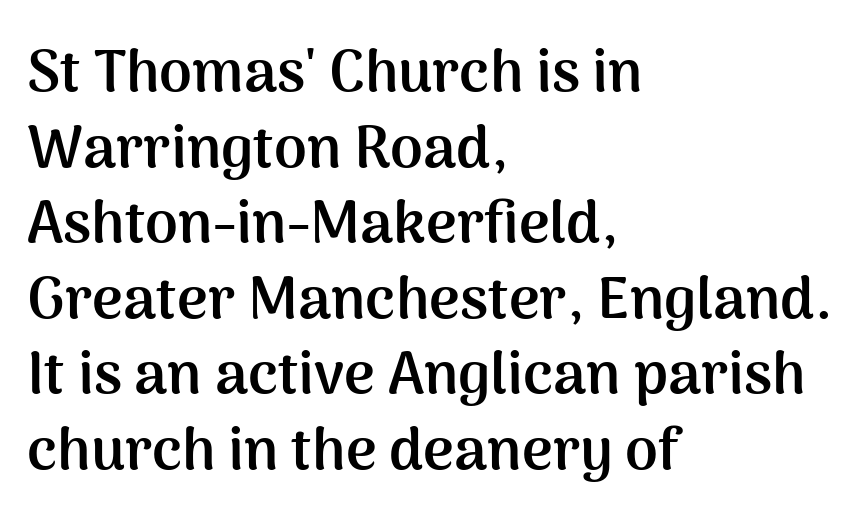
The image shows 59 px semibold sans-serif type, upright; set left-aligned, normal line spacing (1.28x), normal letter spacing, not underlined; medium stroke contrast and a medium x-height.
